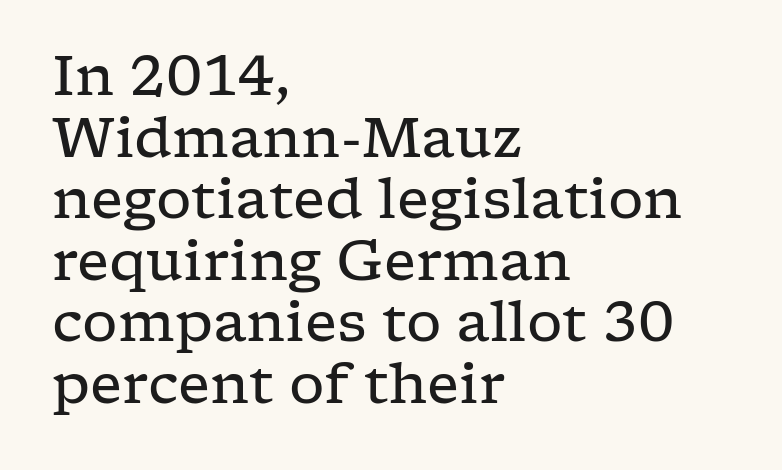
The image shows 56 px regular-weight, wide serif type, upright; set left-aligned, tight line spacing (1.1x), normal letter spacing, not underlined; low stroke contrast and a medium x-height.
